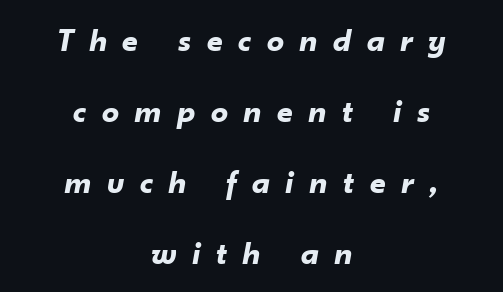
Horizontally, the lines are justified to the midpoint only. This sample uses an oblique cut, with every glyph tilted off the vertical. Rule under the text: the space is simply empty. Character widths vary here, with narrow letters taking less room than wide ones. One glance says open: line gaps are wider than usual. Compared with an ordinary text face, these strokes are far heavier — a full bold.
